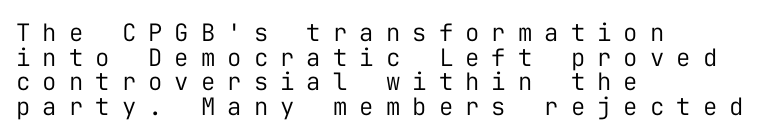
Q: Is the text bold? A: No.
Q: Is the text italic (slanted)? A: No, it is upright.
Q: Is the text underlined? A: No.
Q: How is the paragraph aligned? A: Left-aligned.
Q: Is the spacing between letters normal or unusually wide? A: Unusually wide.
Q: Is the spacing between lines tight, normal or loose? A: Tight.
